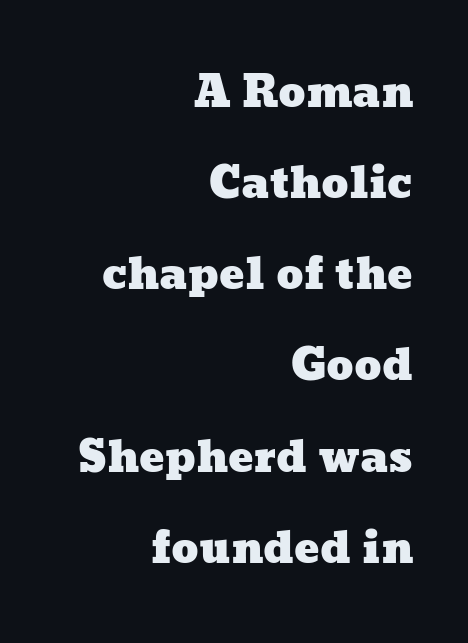
Q: Is the text underlined? A: No.
Q: How is the paragraph aligned? A: Right-aligned.
Q: Is the spacing between letters normal or unusually wide? A: Normal.
Q: Is the spacing between lines tight, normal or loose? A: Loose.
Q: Width (condensed, normal, or wide)? A: Wide.
Q: Stroke contrast? A: Low.
Q: x-height? A: Medium.
Q: Monospaced? A: No.
